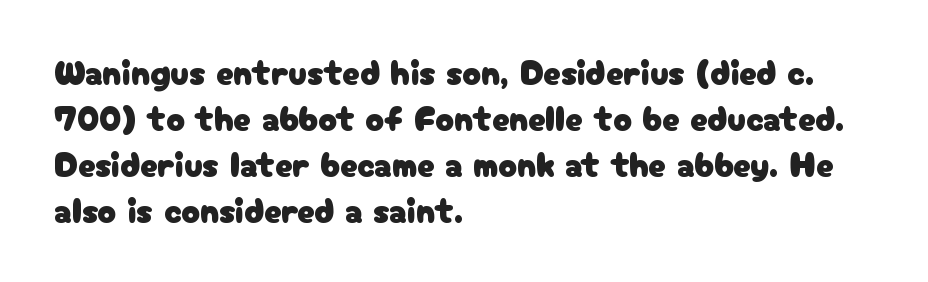
Q: Is the text italic (slanted)? A: No, it is upright.
Q: Is the typeface a serif or a sans-serif typeface? A: Sans-serif.
Q: Is the text underlined? A: No.
Q: How is the paragraph aligned? A: Left-aligned.
Q: Is the spacing between letters normal or unusually wide? A: Normal.
Q: Is the spacing between lines tight, normal or loose? A: Normal.
Q: Width (condensed, normal, or wide)? A: Normal.
Q: Stroke contrast? A: Low.
Q: x-height? A: Medium.
Q: Monospaced? A: No.
